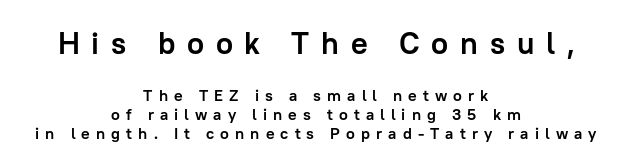
Q: Is the text bold? A: Yes.
Q: Is the text italic (slanted)? A: No, it is upright.
Q: Is the typeface a serif or a sans-serif typeface? A: Sans-serif.
Q: Is the text underlined? A: No.
Q: How is the paragraph aligned? A: Centered.
Q: Is the spacing between letters normal or unusually wide? A: Unusually wide.
Q: Which block of text is set in a larger size, the first (top) or the second (bottom)? A: The first (top) one.
Q: Width (condensed, normal, or wide)? A: Normal.
Q: Stroke contrast? A: Low.
Q: x-height? A: Medium.
Q: Monospaced? A: No.
